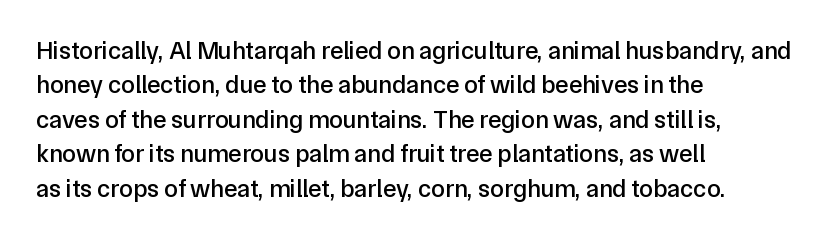
Q: Is the text italic (slanted)? A: No, it is upright.
Q: Is the text underlined? A: No.
Q: How is the paragraph aligned? A: Left-aligned.
Q: Is the spacing between letters normal or unusually wide? A: Normal.
Q: Is the spacing between lines tight, normal or loose? A: Normal.
